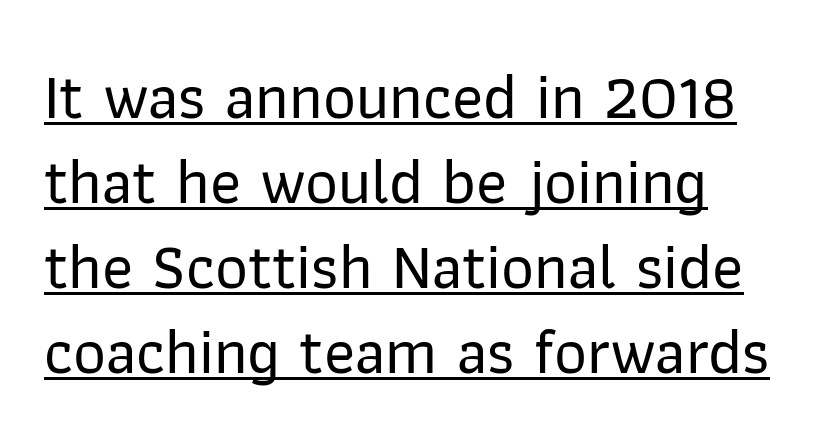
The image shows 64 px sans-serif type, upright; set left-aligned, normal line spacing (1.33x), normal letter spacing, underlined; low stroke contrast and a medium x-height.
